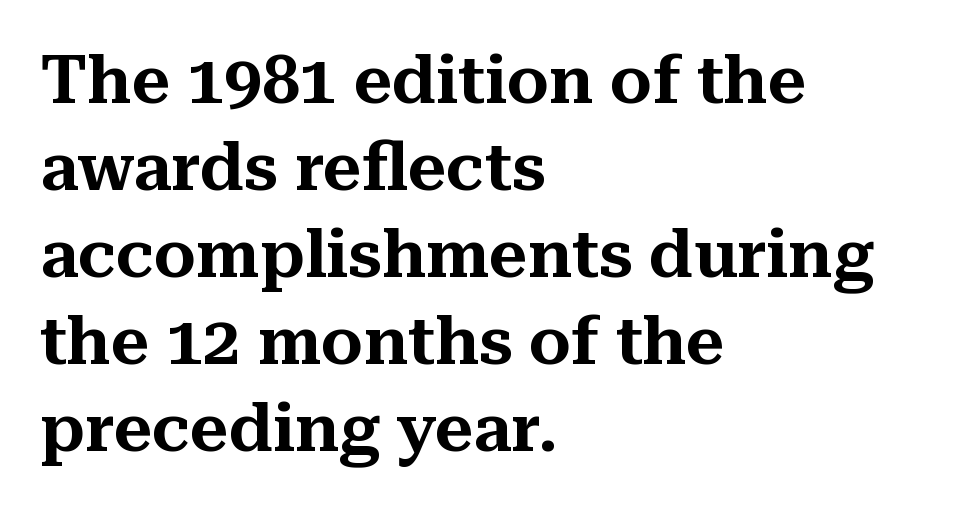
{"serif": "yes", "italic": "no", "width": "normal", "stroke_contrast": "medium", "x_height": "medium", "monospaced": "no", "underline": "no", "align": "left", "line_spacing": "normal", "line_spacing_ratio": 1.3, "letter_spacing": "normal", "letter_spacing_em": 0.0, "glyph_px": 67}
